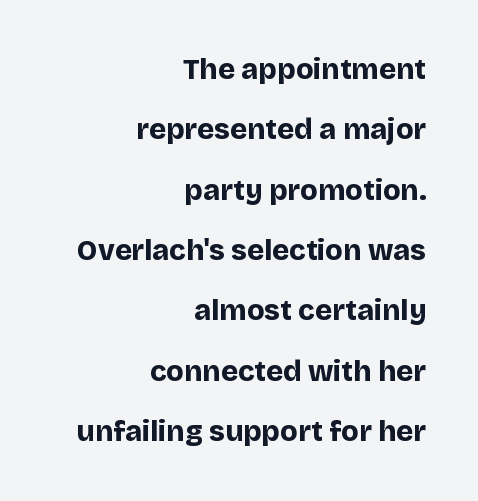
{"serif": "no", "italic": "no", "bold": "yes", "weight": "bold", "width": "normal", "stroke_contrast": "low", "x_height": "large", "monospaced": "no", "underline": "no", "align": "right", "line_spacing": "loose", "line_spacing_ratio": 2.08, "letter_spacing": "normal", "letter_spacing_em": 0.0, "glyph_px": 29}
